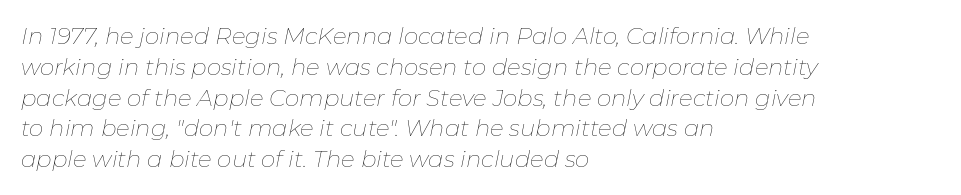
The image shows 23 px text type, italic (leaning right); set left-aligned, normal line spacing (1.34x), normal letter spacing, not underlined.
